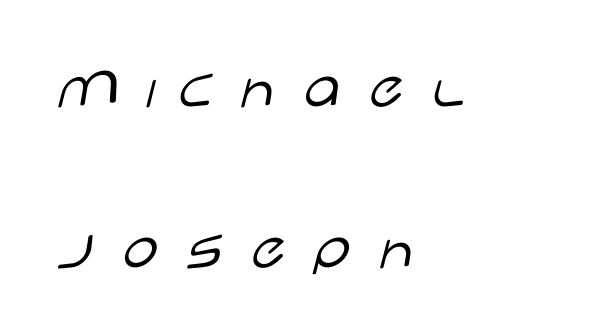
A typesetter would label this face a sans. A classic flush-left, rag-right setting is used for this passage. The baseline area is clear. Stems and bowls with no extra thickness — not bold. In terms of leading, this rendering errs on the spacious side.
